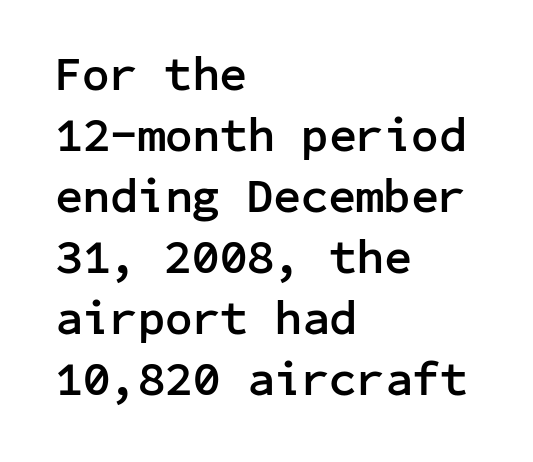
Q: Is the text bold? A: Yes.
Q: Is the text italic (slanted)? A: No, it is upright.
Q: Is the typeface a serif or a sans-serif typeface? A: Sans-serif.
Q: Is the text underlined? A: No.
Q: How is the paragraph aligned? A: Left-aligned.
Q: Is the spacing between letters normal or unusually wide? A: Normal.
Q: Is the spacing between lines tight, normal or loose? A: Normal.
Q: Width (condensed, normal, or wide)? A: Normal.
Q: Stroke contrast? A: Low.
Q: x-height? A: Medium.
